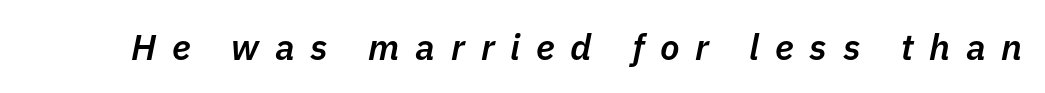
Display-style spreading of the glyphs; the letterfit is very open. Heft: intermediate — a semibold. Unmarked baselines from the first word to the last. The passage shown leans; its letterforms are oblique.
